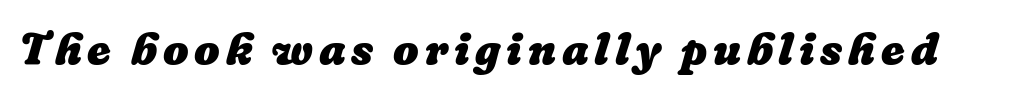
The image shows 45 px heavy type; set not underlined; low stroke contrast and a medium x-height.
